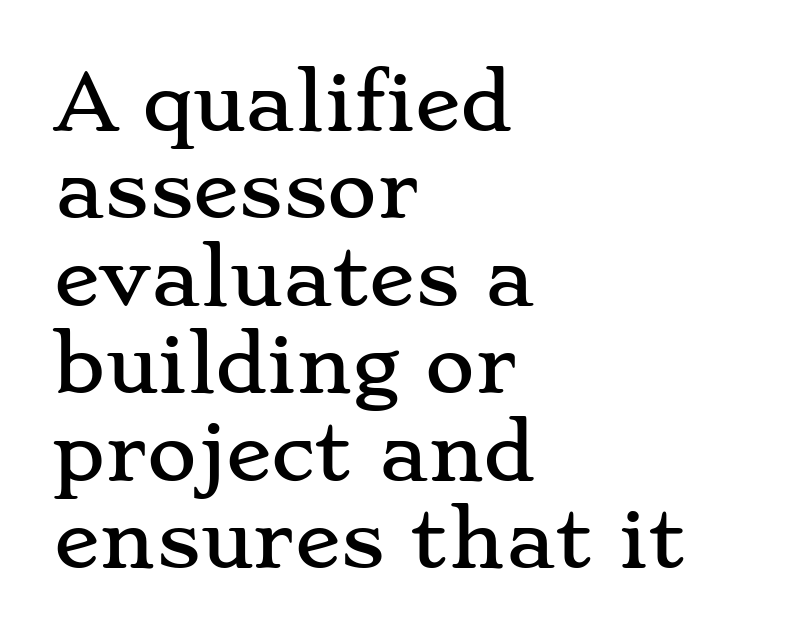
The image shows 76 px wide serif type, upright; set left-aligned, tight line spacing (1.15x), normal letter spacing, not underlined; low stroke contrast and a small x-height.
